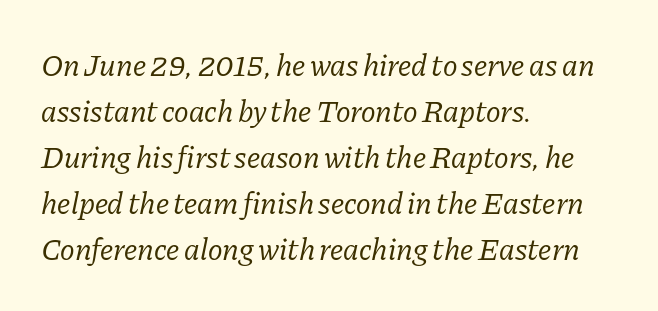
{"serif": "yes", "italic": "yes", "lean": "right", "slant_degrees": 11, "bold": "no", "weight": "regular", "width": "normal", "stroke_contrast": "low", "x_height": "medium", "monospaced": "no", "underline": "no", "align": "left", "line_spacing": "normal", "line_spacing_ratio": 1.48, "letter_spacing": "normal", "letter_spacing_em": 0.0, "glyph_px": 31}
